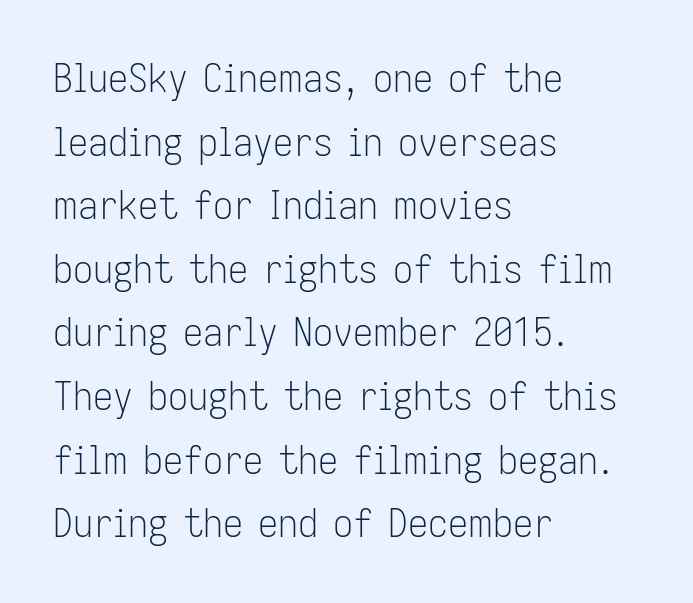
Q: Is the text bold? A: No.
Q: Is the text italic (slanted)? A: No, it is upright.
Q: Is the typeface a serif or a sans-serif typeface? A: Sans-serif.
Q: Is the text underlined? A: No.
Q: How is the paragraph aligned? A: Left-aligned.
Q: Is the spacing between letters normal or unusually wide? A: Normal.
Q: Is the spacing between lines tight, normal or loose? A: Normal.
Q: Width (condensed, normal, or wide)? A: Condensed.
Q: Stroke contrast? A: Low.
Q: x-height? A: Medium.
Q: Monospaced? A: No.
